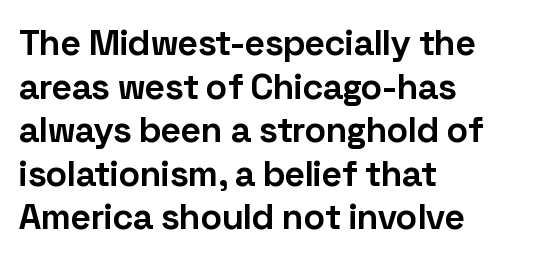
Which margin do the lines hug? The left one — the right edge is uneven. The typeface chosen for these lines omits serifs. Lines of text with bare space underneath. Typographic density is high because the face is bold. Ascenders rise straight up at ninety degrees. Tracking value appears to be zero — textbook default spacing.
